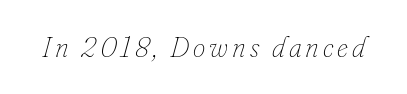
Q: Is the text bold? A: No.
Q: Is the text italic (slanted)? A: Yes, it leans right by about 16 degrees.
Q: Is the text underlined? A: No.
Q: Width (condensed, normal, or wide)? A: Normal.
Q: Stroke contrast? A: Low.
Q: x-height? A: Small.
Q: Monospaced? A: No.
